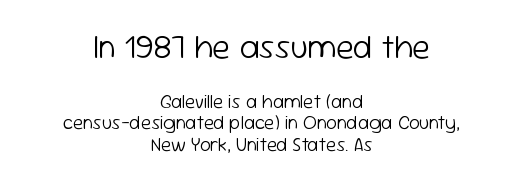
{"serif": "no", "italic": "no", "bold": "no", "weight": "light", "width": "normal", "stroke_contrast": "low", "x_height": "medium", "monospaced": "no", "underline": "no", "align": "center", "line_spacing": "tight", "line_spacing_ratio": 1.13, "letter_spacing": "normal", "letter_spacing_em": 0.0, "larger_block": "first", "size_ratio": 1.74, "glyph_px": 33}
